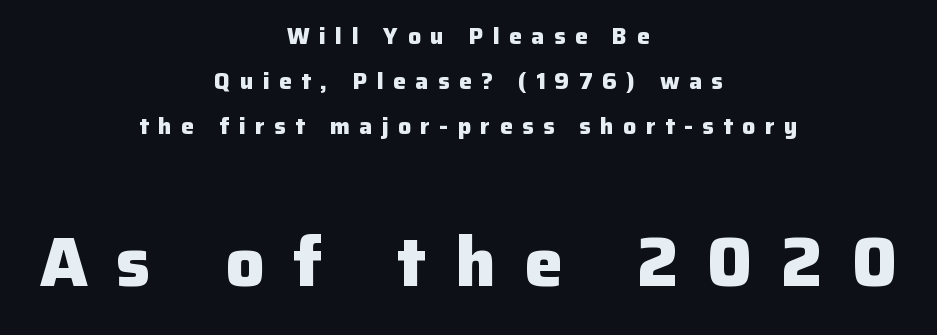
A dark, heavy texture on the line: the type is bold. Baseline-to-baseline distance is far greater than the letter height. The gaps between neighbouring characters are conspicuously large. Reading top to bottom, the characters get bigger at the block break. Has an underline been added? It has not. Character widths vary here, with narrow letters taking less room than wide ones.
